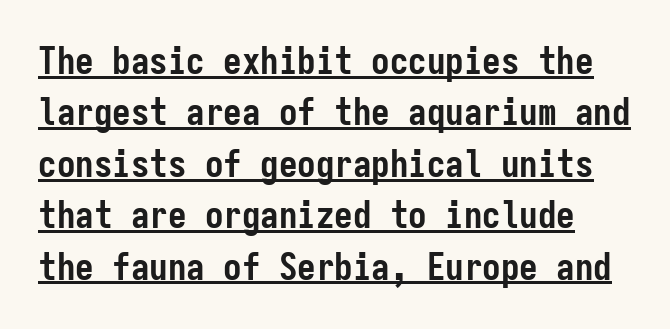
Q: Is the text bold? A: Yes.
Q: Is the text italic (slanted)? A: No, it is upright.
Q: Is the typeface a serif or a sans-serif typeface? A: Sans-serif.
Q: Is the text underlined? A: Yes.
Q: Is the spacing between letters normal or unusually wide? A: Normal.
Q: Is the spacing between lines tight, normal or loose? A: Normal.
Q: Width (condensed, normal, or wide)? A: Condensed.
Q: Stroke contrast? A: Low.
Q: x-height? A: Medium.
Q: Monospaced? A: Yes.
